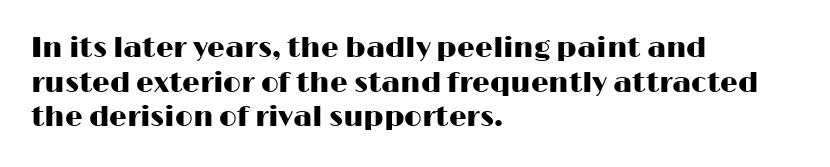
The image shows 28 px wide sans-serif type, upright; set left-aligned, line spacing 1.24x, normal letter spacing, not underlined; high stroke contrast and a medium x-height.
